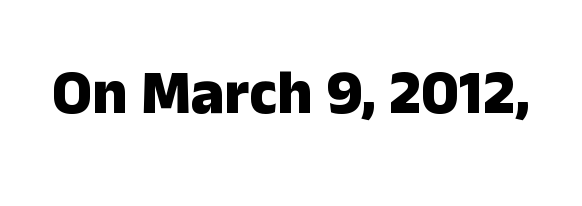
Q: Is the text bold? A: Yes.
Q: Is the text italic (slanted)? A: No, it is upright.
Q: Is the typeface a serif or a sans-serif typeface? A: Sans-serif.
Q: Is the text underlined? A: No.
Q: Is the spacing between letters normal or unusually wide? A: Normal.
Q: Width (condensed, normal, or wide)? A: Normal.
Q: Stroke contrast? A: Low.
Q: x-height? A: Medium.
Q: Monospaced? A: No.
